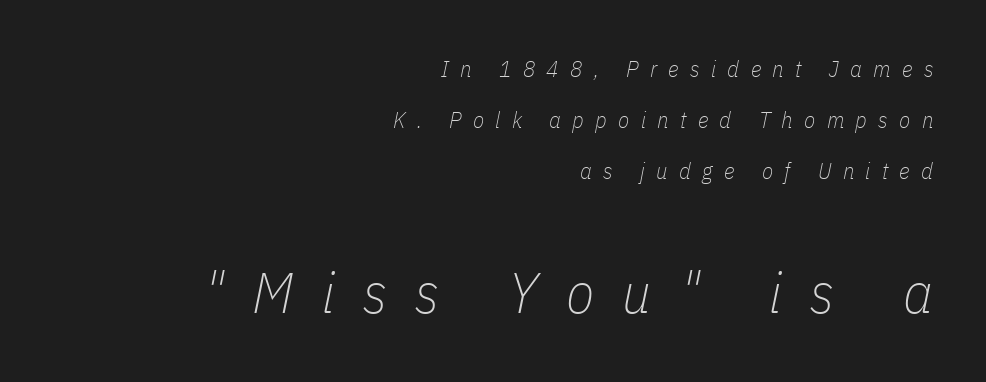
{"italic": "yes", "lean": "right", "slant_degrees": 11, "bold": "no", "weight": "thin", "width": "condensed", "stroke_contrast": "low", "x_height": "medium", "monospaced": "no", "underline": "no", "align": "right", "line_spacing": "loose", "line_spacing_ratio": 2.22, "letter_spacing": "wide", "letter_spacing_em": 0.49, "larger_block": "second", "size_ratio": 2.52, "glyph_px": 58}
